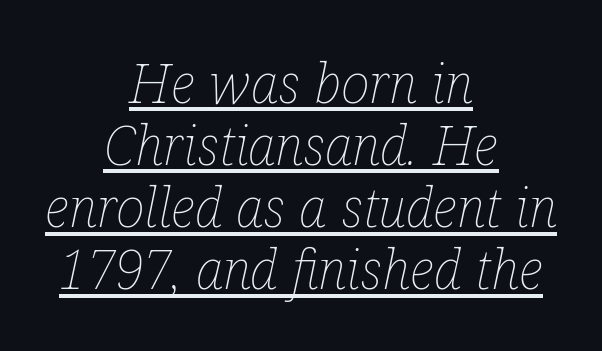
{"italic": "yes", "lean": "right", "slant_degrees": 12, "bold": "no", "weight": "thin", "width": "condensed", "stroke_contrast": "low", "x_height": "medium", "monospaced": "no", "underline": "yes", "align": "center", "line_spacing": "tight", "line_spacing_ratio": 1.13, "letter_spacing": "normal", "letter_spacing_em": 0.0, "glyph_px": 55}
